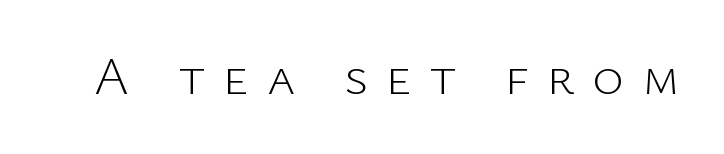
The image shows 54 px light sans-serif type, upright; set unusually wide letter spacing (+0.33 em), not underlined; low stroke contrast and a medium x-height.
